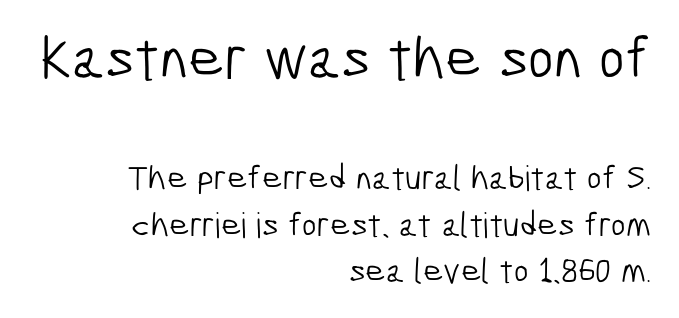
{"serif": "no", "bold": "no", "weight": "light", "width": "condensed", "stroke_contrast": "low", "x_height": "medium", "monospaced": "no", "underline": "no", "align": "right", "line_spacing": "normal", "line_spacing_ratio": 1.34, "letter_spacing": "normal", "letter_spacing_em": 0.0, "larger_block": "first", "size_ratio": 1.77, "glyph_px": 62}
